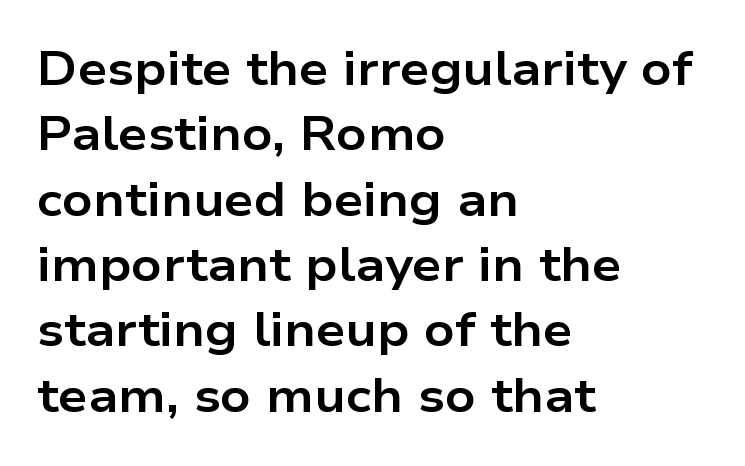
The image shows 47 px bold, wide sans-serif type, upright; set left-aligned, normal line spacing (1.39x), normal letter spacing, not underlined; low stroke contrast and a medium x-height.
